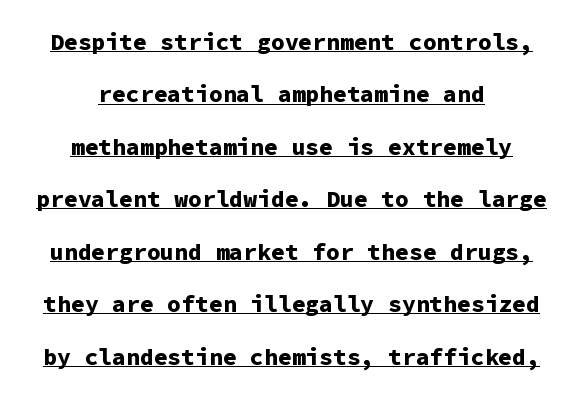
The image shows 23 px bold type, upright; set centered, loose line spacing (2.28x), normal letter spacing, underlined.
